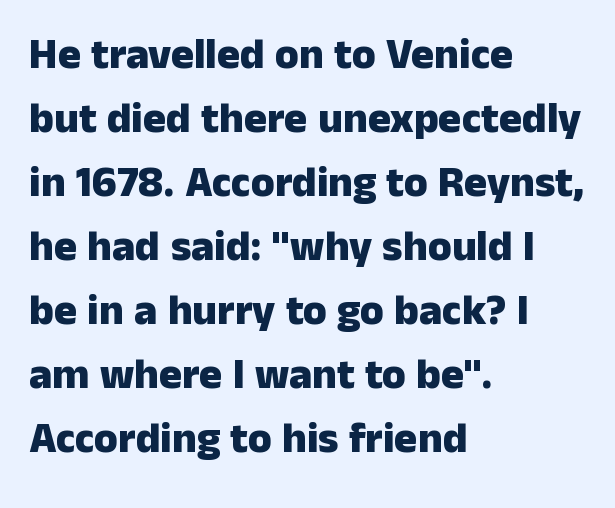
Q: Is the text bold? A: Yes.
Q: Is the text italic (slanted)? A: No, it is upright.
Q: Is the typeface a serif or a sans-serif typeface? A: Sans-serif.
Q: Is the text underlined? A: No.
Q: How is the paragraph aligned? A: Left-aligned.
Q: Is the spacing between letters normal or unusually wide? A: Normal.
Q: Is the spacing between lines tight, normal or loose? A: Normal.
Q: Width (condensed, normal, or wide)? A: Normal.
Q: Stroke contrast? A: Low.
Q: x-height? A: Medium.
Q: Monospaced? A: No.
